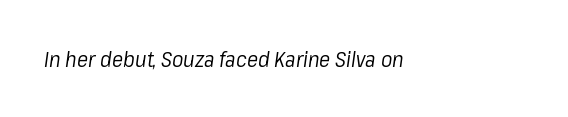
{"italic": "yes", "lean": "right", "slant_degrees": 8, "bold": "no", "underline": "no", "align": "left", "letter_spacing": "normal", "letter_spacing_em": 0.0, "glyph_px": 21}
